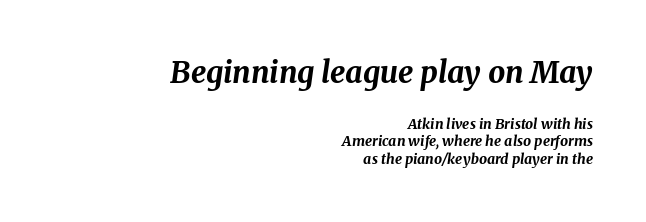
{"italic": "yes", "lean": "right", "slant_degrees": 8, "bold": "yes", "weight": "bold", "width": "normal", "stroke_contrast": "medium", "x_height": "medium", "monospaced": "no", "underline": "no", "align": "right", "line_spacing": "normal", "line_spacing_ratio": 1.26, "letter_spacing": "normal", "letter_spacing_em": 0.0, "larger_block": "first", "size_ratio": 2.14, "glyph_px": 30}
